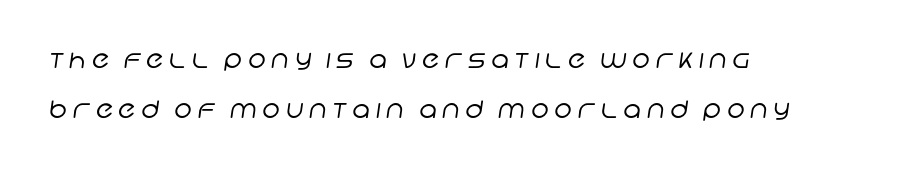
Descenders are the only things crossing below the line. The vertical gap from one line to the next is large. Left-aligned paragraph, ragged on the right. Caption: expanded tracking, letters set apart. The letters look calm and open, with moderate or lighter stems.
